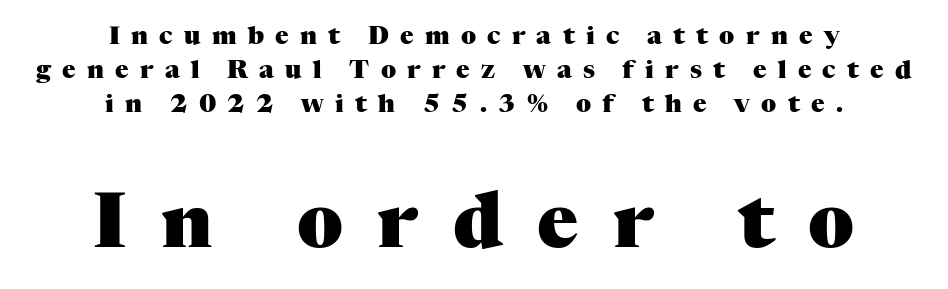
{"serif": "yes", "italic": "no", "bold": "yes", "weight": "heavy", "width": "normal", "stroke_contrast": "medium", "x_height": "medium", "monospaced": "no", "underline": "no", "align": "center", "line_spacing": "normal", "line_spacing_ratio": 1.37, "letter_spacing": "wide", "letter_spacing_em": 0.45, "larger_block": "second", "size_ratio": 3.04, "glyph_px": 76}
